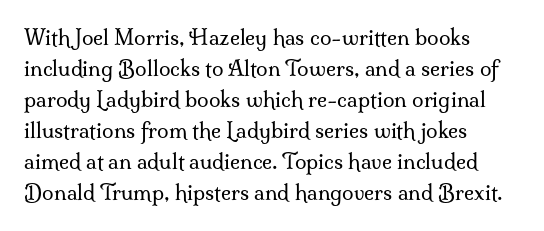
{"italic": "no", "bold": "no", "underline": "no", "align": "left", "line_spacing": "normal", "line_spacing_ratio": 1.48, "letter_spacing": "normal", "letter_spacing_em": 0.0, "glyph_px": 21}
